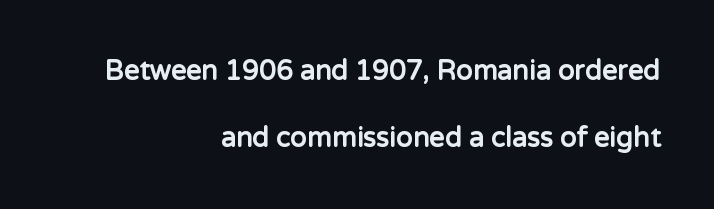
{"italic": "no", "bold": "yes", "underline": "no", "align": "right", "line_spacing": "loose", "line_spacing_ratio": 2.49, "letter_spacing": "normal", "letter_spacing_em": 0.0, "glyph_px": 27}
